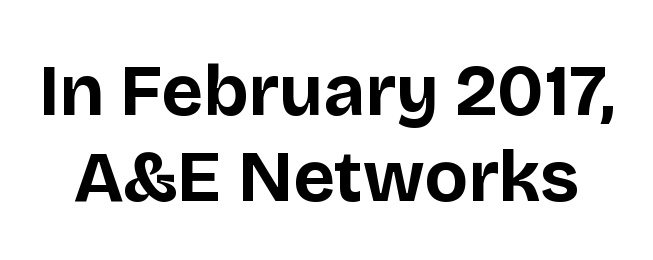
Does extra space separate the letters? No, they use regular spacing. The foot of each line stays bare and open. Think of a printed novel: that variable character pitch is what you see here. Thick stems and heavy bowls — unmistakably bold. Quick note: not italic, upright.
